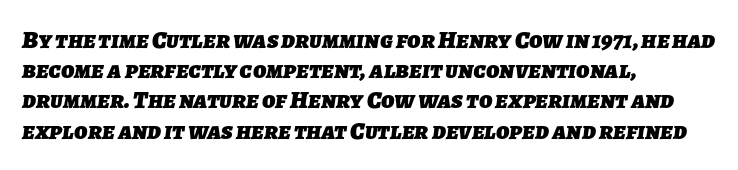
Default kerning and tracking; the words read as compact shapes. The text block is weighted toward the left margin, trailing off unevenly rightward. Only glyphs here, with clear space below each row. Pretty heavy lettering here — definitely bold.
